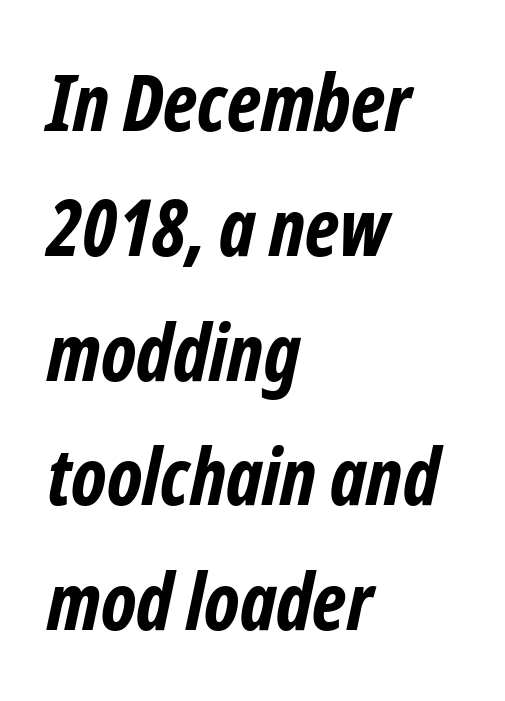
{"serif": "no", "bold": "yes", "weight": "bold", "width": "condensed", "stroke_contrast": "low", "x_height": "medium", "monospaced": "no", "underline": "no", "align": "left", "line_spacing": "normal", "line_spacing_ratio": 1.6, "letter_spacing": "normal", "letter_spacing_em": 0.0, "glyph_px": 78}
